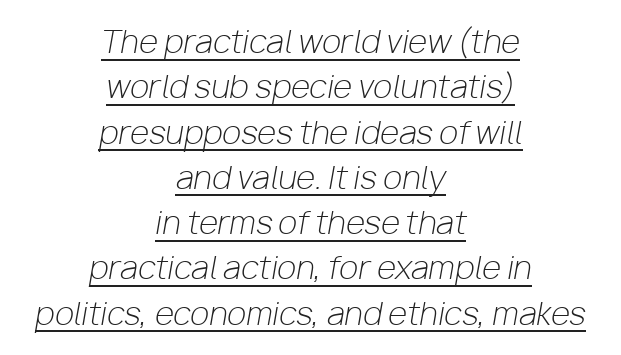
Underline: present. Looking at the ascenders, they clearly lean. Is this a fixed-width face? No — the glyphs have proportional, varying widths. The paragraph shown floats in the horizontal middle. In terms of letterspacing, this is plain default setting.
